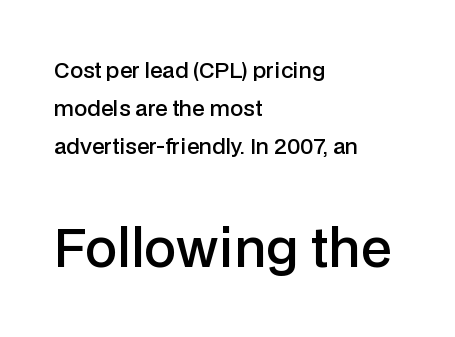
The image shows 52 px semibold sans-serif type, upright; set left-aligned, line spacing 1.8x, normal letter spacing, not underlined; the second (bottom) block is 2.48x larger; low stroke contrast and a medium x-height.
